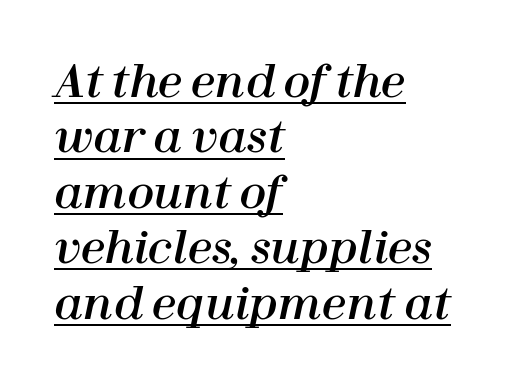
Rendered with sloped, italic letterforms. This is underlined copy, the kind a proofreader might mark for attention. Typeset ragged right — the left edge is the straight one. A typesetter would call this leading conventional body-copy spacing. The face used here is proportionally spaced, like ordinary book or web type.
